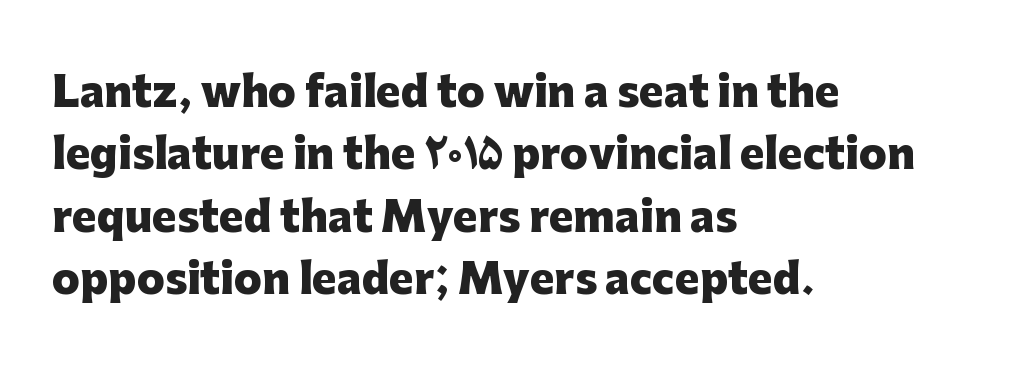
You can tell from the bare stems that sans-serif type was used. The lettering stays uniformly vertical, giving the passage a roman look. Heavy, bold letterforms. These lines are rendered in a variable-pitch font. Teacher's note: observe the even left margin — that is flush-left alignment. The tracking reads as untouched default to a designer's eye.
